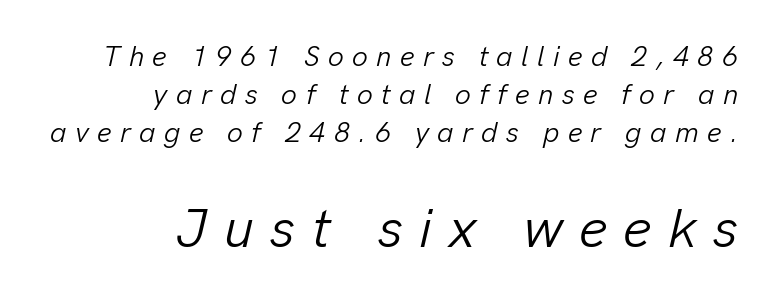
The image shows 55 px light type, italic (leaning right); set right-aligned, normal line spacing (1.35x), unusually wide letter spacing (+0.3 em), not underlined; the second (bottom) block is 1.96x larger; low stroke contrast and a medium x-height.
